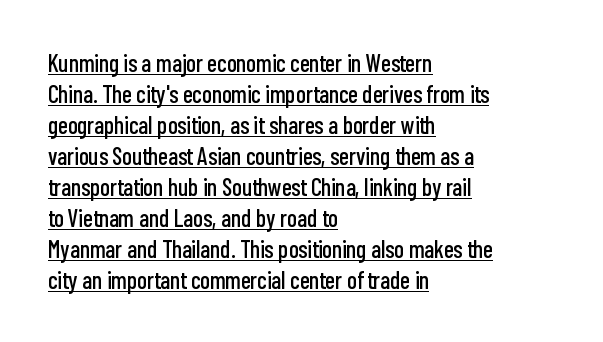
Q: Is the text italic (slanted)? A: No, it is upright.
Q: Is the text underlined? A: Yes.
Q: How is the paragraph aligned? A: Left-aligned.
Q: Is the spacing between letters normal or unusually wide? A: Normal.
Q: Is the spacing between lines tight, normal or loose? A: Normal.
